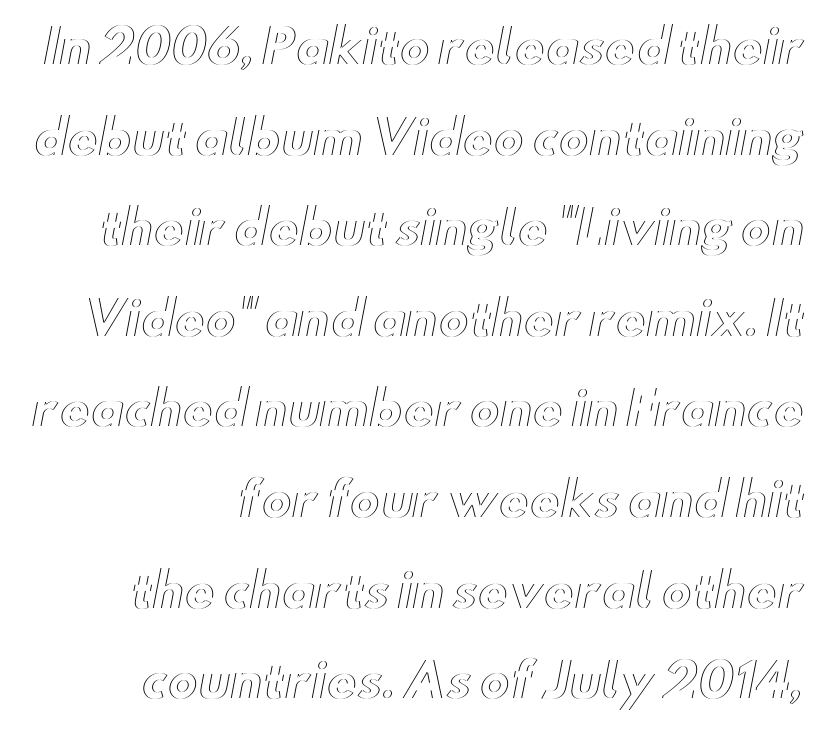
Q: Is the text italic (slanted)? A: Yes.
Q: Is the text underlined? A: No.
Q: How is the paragraph aligned? A: Right-aligned.
Q: Is the spacing between letters normal or unusually wide? A: Normal.
Q: Is the spacing between lines tight, normal or loose? A: Loose.
Q: Width (condensed, normal, or wide)? A: Wide.
Q: x-height? A: Small.
Q: Monospaced? A: No.
